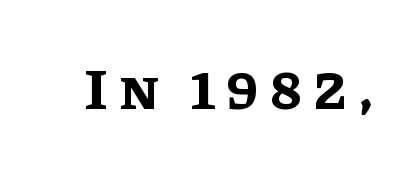
Q: Is the text bold? A: Yes.
Q: Is the text italic (slanted)? A: No, it is upright.
Q: Is the text underlined? A: No.
Q: Is the spacing between letters normal or unusually wide? A: Unusually wide.
Q: Width (condensed, normal, or wide)? A: Normal.
Q: Stroke contrast? A: Low.
Q: x-height? A: Large.
Q: Monospaced? A: No.
